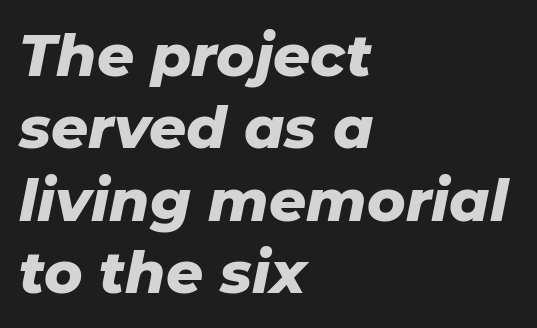
{"italic": "yes", "lean": "right", "slant_degrees": 11, "bold": "yes", "weight": "heavy", "width": "normal", "stroke_contrast": "low", "x_height": "medium", "monospaced": "no", "underline": "no", "align": "left", "line_spacing": "normal", "line_spacing_ratio": 1.25, "letter_spacing": "normal", "letter_spacing_em": 0.0, "glyph_px": 58}
